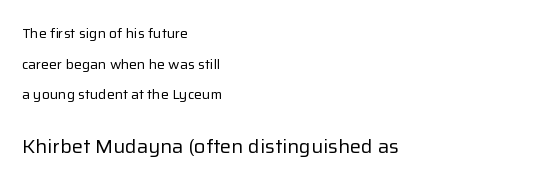
Where is the straight margin? On the left. Letters have the restrained weight of plain body copy at most. Caption: standard tracking, unaltered. The lettering holds an erect, upright posture throughout. Decoration check: the copy has no underline. The space between consecutive lines is lavish.
